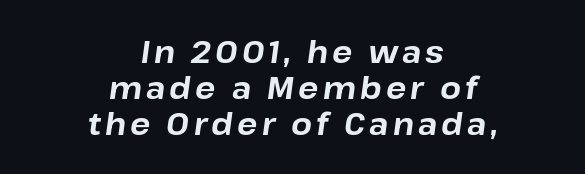
Is this a fixed-width face? No — the glyphs have proportional, varying widths. Designer's note — italics engaged. The font is running at its bold setting. Beneath every word, the page is bare. Short and long lines alike share a common midpoint.
